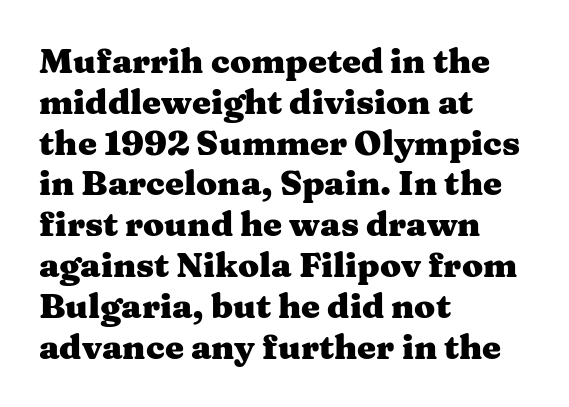
The image shows 34 px heavy, wide serif type, upright; set left-aligned, line spacing 1.2x, normal letter spacing, not underlined; medium stroke contrast and a medium x-height.
